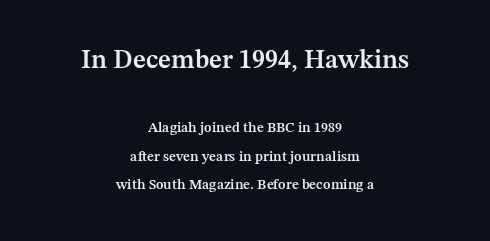
The image shows 26 px text type, upright; set centered, loose line spacing (2.02x), normal letter spacing, not underlined; the first (top) block is 1.86x larger.
